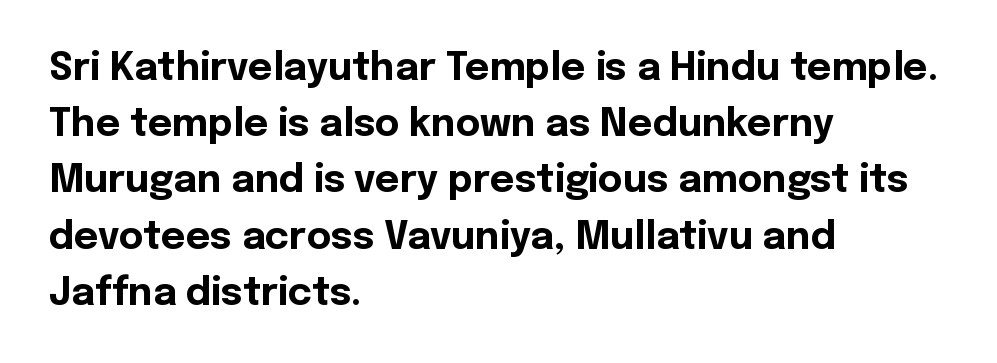
Q: Is the text bold? A: Yes.
Q: Is the text italic (slanted)? A: No, it is upright.
Q: Is the typeface a serif or a sans-serif typeface? A: Sans-serif.
Q: Is the text underlined? A: No.
Q: How is the paragraph aligned? A: Left-aligned.
Q: Is the spacing between letters normal or unusually wide? A: Normal.
Q: Is the spacing between lines tight, normal or loose? A: Normal.
Q: Width (condensed, normal, or wide)? A: Normal.
Q: x-height? A: Medium.
Q: Monospaced? A: No.
